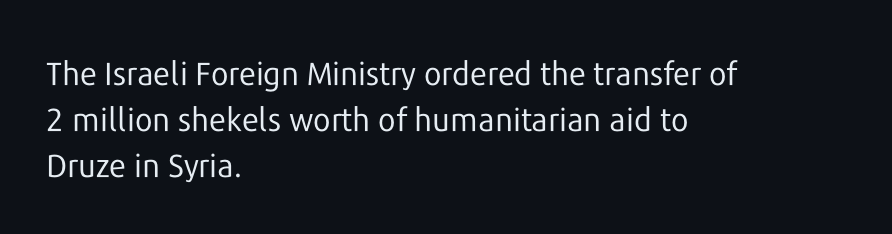
The image shows 32 px regular-weight sans-serif type, upright; set left-aligned, normal line spacing (1.44x), normal letter spacing, not underlined; low stroke contrast and a medium x-height.
